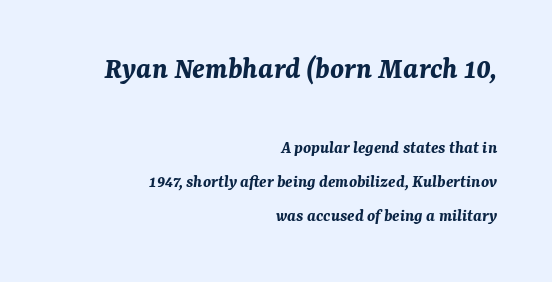
The image shows 31 px bold type, italic (leaning right); set right-aligned, loose line spacing (1.9x), normal letter spacing, not underlined; the first (top) block is 1.72x larger; medium stroke contrast and a medium x-height.
